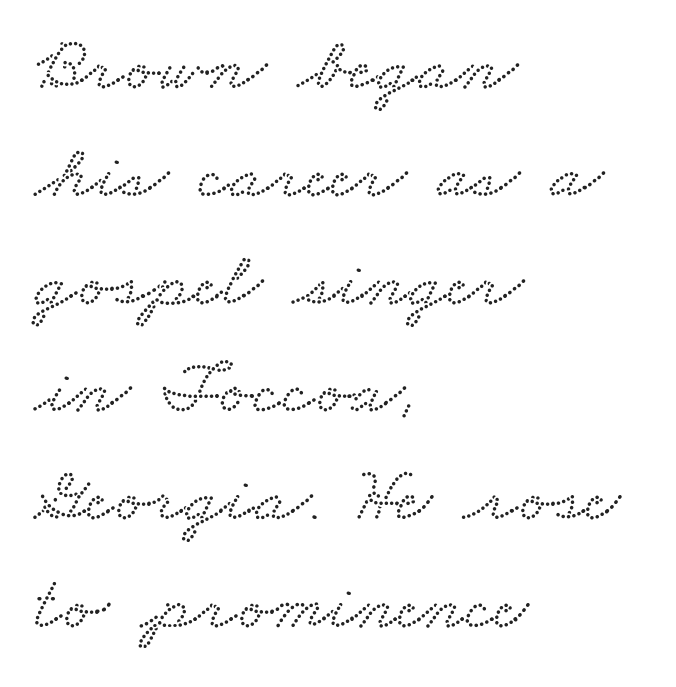
{"serif": "yes", "width": "wide", "stroke_contrast": "low", "x_height": "small", "monospaced": "no", "underline": "no", "align": "left", "line_spacing": "normal", "line_spacing_ratio": 1.4, "letter_spacing": "normal", "letter_spacing_em": 0.0, "glyph_px": 77}
